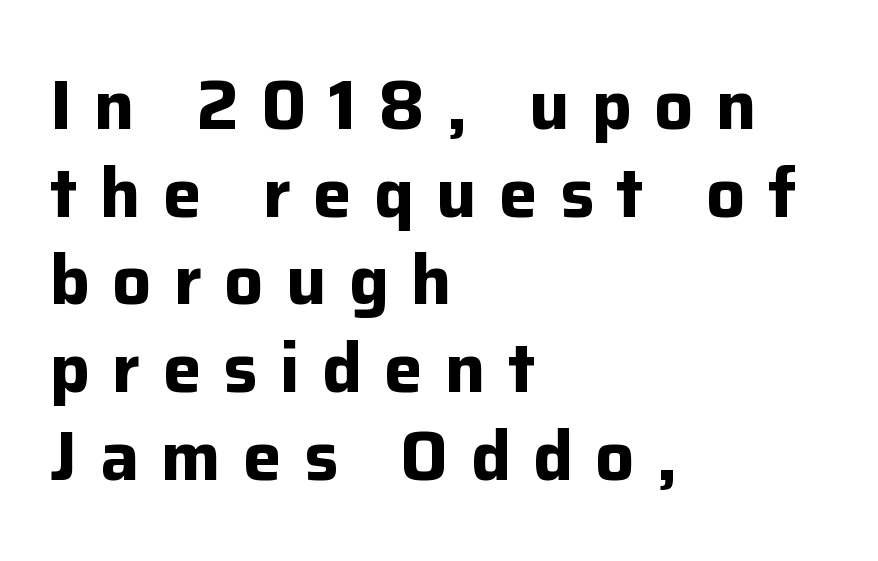
The image shows 69 px bold sans-serif type, upright; set left-aligned, normal line spacing (1.27x), unusually wide letter spacing (+0.32 em), not underlined; low stroke contrast and a medium x-height.
